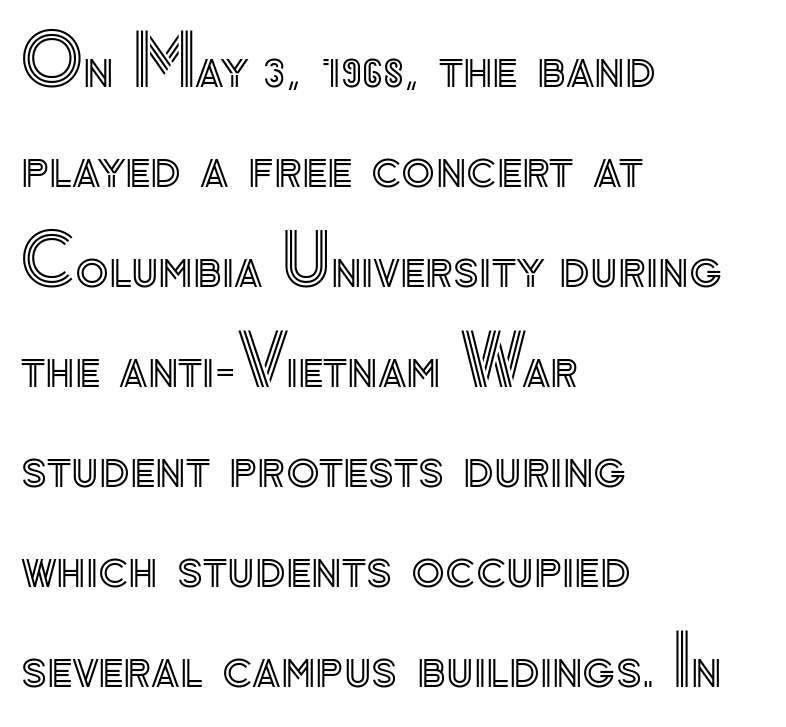
Q: Is the text italic (slanted)? A: No, it is upright.
Q: Is the text underlined? A: No.
Q: How is the paragraph aligned? A: Left-aligned.
Q: Is the spacing between letters normal or unusually wide? A: Normal.
Q: Is the spacing between lines tight, normal or loose? A: Normal.
Q: Width (condensed, normal, or wide)? A: Normal.
Q: x-height? A: Small.
Q: Monospaced? A: No.
